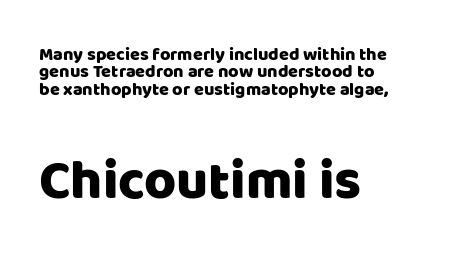
Q: Is the text italic (slanted)? A: No, it is upright.
Q: Is the typeface a serif or a sans-serif typeface? A: Sans-serif.
Q: Is the text underlined? A: No.
Q: How is the paragraph aligned? A: Left-aligned.
Q: Is the spacing between letters normal or unusually wide? A: Normal.
Q: Is the spacing between lines tight, normal or loose? A: Tight.
Q: Which block of text is set in a larger size, the first (top) or the second (bottom)? A: The second (bottom) one.
Q: Width (condensed, normal, or wide)? A: Normal.
Q: Stroke contrast? A: Low.
Q: x-height? A: Large.
Q: Monospaced? A: No.
